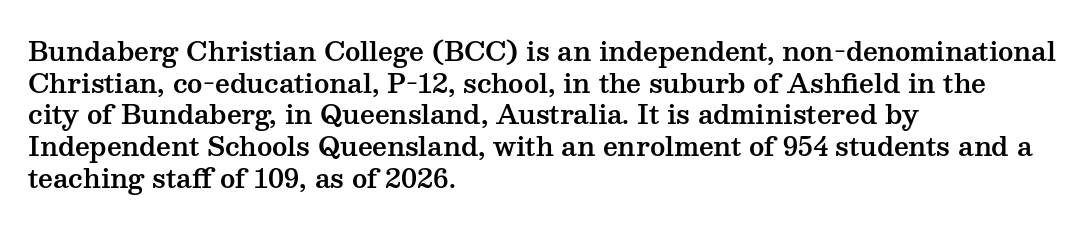
The lettering stays uniformly vertical, giving the passage a roman look. The baseline area is clear. The setting favours the left margin, as ordinary paragraphs usually do. These lines keep a tight, regular rhythm from letter to letter.
